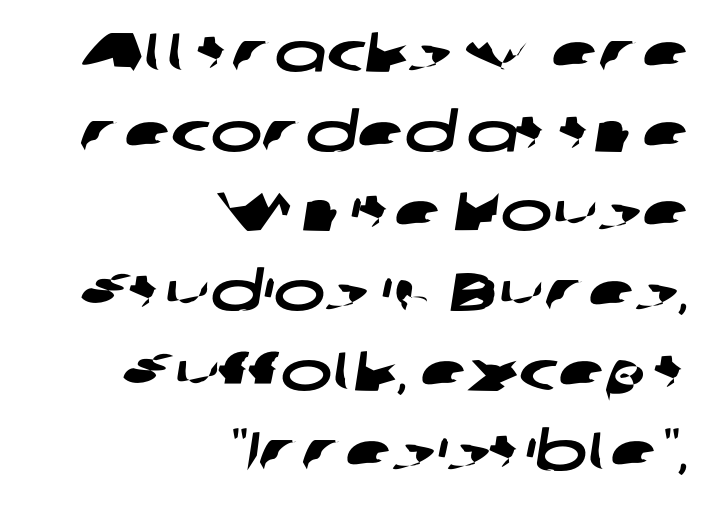
The gaps between neighbouring characters are ordinary and unremarkable. Vertically, the passage feels balanced, rows spaced as you'd expect. Anything drawn beneath the words? Only blank space. This sample has the flowing, uneven cadence of proportional lettering. You can tell from the bare stems that sans-serif type was used.
